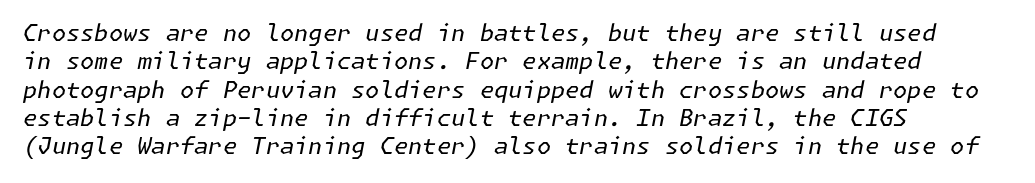
Tracking value appears to be zero — textbook default spacing. Stems here are at most as thick as an everyday book face. The baseline area is clear. Reading down the block, your eye returns to a fixed left position each line.
